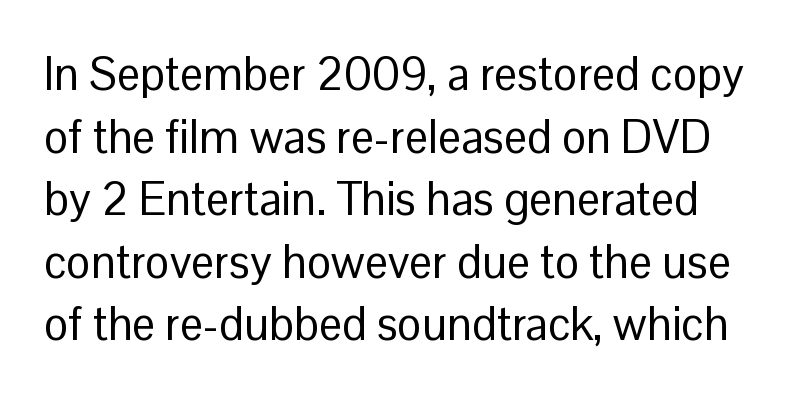
Nope, no serifs anywhere on these letters. The specimen omits any rule beneath the text block's lines. The rendering uses a moderate line-height, typical for paragraphs. Ascenders rise straight up at ninety degrees. Stem width sits at or under what a default text font uses. Character widths vary here, with narrow letters taking less room than wide ones.
